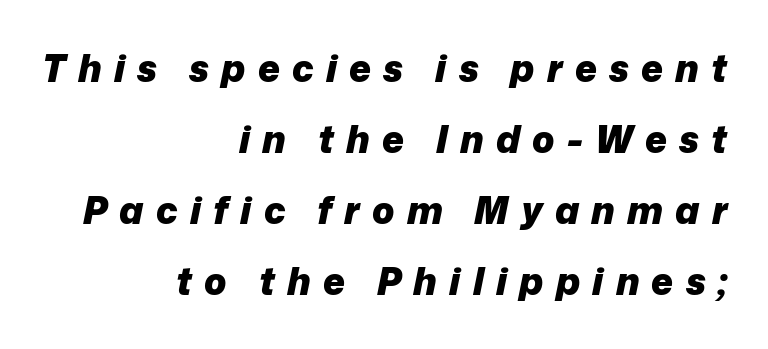
Q: Is the text bold? A: Yes.
Q: Is the text italic (slanted)? A: Yes, it leans right by about 12 degrees.
Q: Is the text underlined? A: No.
Q: How is the paragraph aligned? A: Right-aligned.
Q: Is the spacing between letters normal or unusually wide? A: Unusually wide.
Q: Is the spacing between lines tight, normal or loose? A: Loose.
Q: Width (condensed, normal, or wide)? A: Normal.
Q: Stroke contrast? A: Low.
Q: x-height? A: Medium.
Q: Monospaced? A: No.
